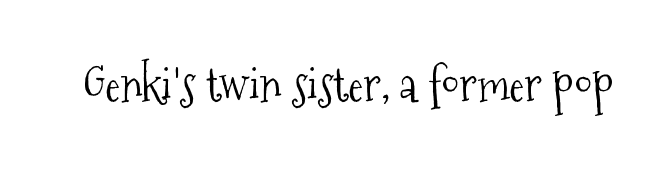
{"serif": "yes", "italic": "no", "bold": "no", "weight": "light", "width": "condensed", "stroke_contrast": "medium", "x_height": "medium", "monospaced": "no", "underline": "no", "letter_spacing": "normal", "letter_spacing_em": 0.0, "glyph_px": 46}
